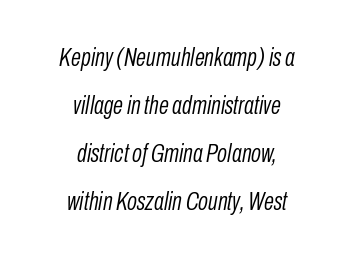
Q: Is the text bold? A: No.
Q: Is the text italic (slanted)? A: Yes, it leans right by about 10 degrees.
Q: Is the text underlined? A: No.
Q: How is the paragraph aligned? A: Centered.
Q: Is the spacing between letters normal or unusually wide? A: Normal.
